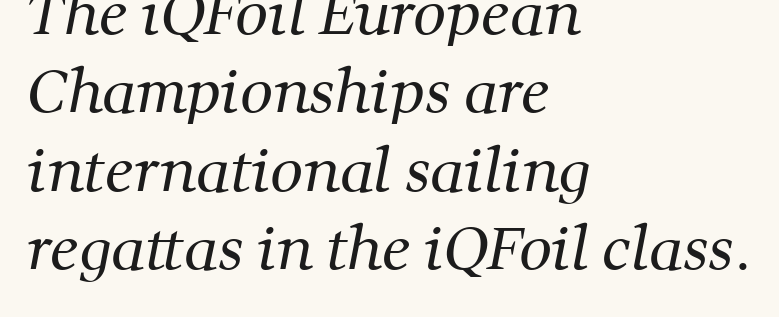
The image shows 58 px regular-weight serif type; set left-aligned, normal line spacing (1.35x), normal letter spacing, not underlined; medium stroke contrast and a medium x-height.
